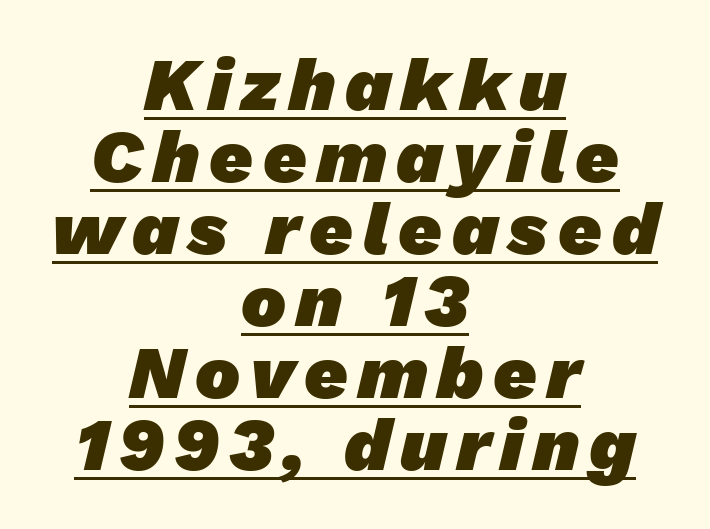
The image shows 75 px heavy sans-serif type; set centered, tight line spacing (0.96x), underlined; low stroke contrast and a medium x-height.
